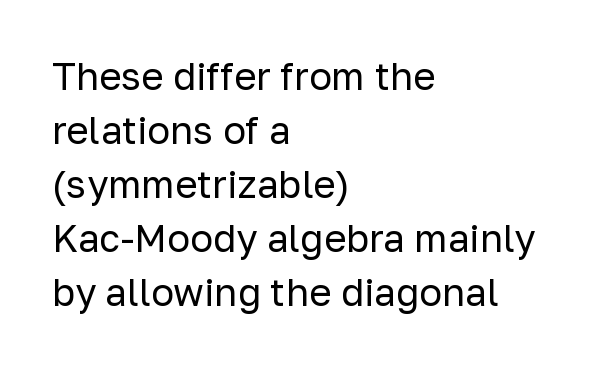
Q: Is the text bold? A: No.
Q: Is the text italic (slanted)? A: No, it is upright.
Q: Is the typeface a serif or a sans-serif typeface? A: Sans-serif.
Q: Is the text underlined? A: No.
Q: How is the paragraph aligned? A: Left-aligned.
Q: Is the spacing between letters normal or unusually wide? A: Normal.
Q: Is the spacing between lines tight, normal or loose? A: Normal.
Q: Width (condensed, normal, or wide)? A: Normal.
Q: Stroke contrast? A: Low.
Q: x-height? A: Medium.
Q: Monospaced? A: No.
